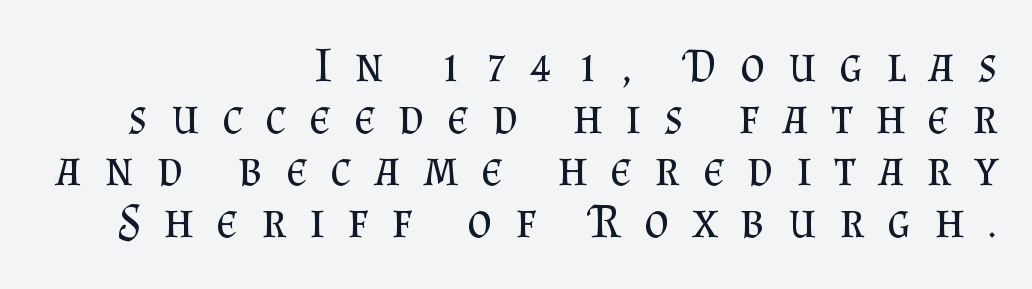
Q: Is the text bold? A: No.
Q: Is the text italic (slanted)? A: No, it is upright.
Q: Is the typeface a serif or a sans-serif typeface? A: Serif.
Q: Is the text underlined? A: No.
Q: How is the paragraph aligned? A: Right-aligned.
Q: Is the spacing between letters normal or unusually wide? A: Unusually wide.
Q: Is the spacing between lines tight, normal or loose? A: Tight.
Q: Width (condensed, normal, or wide)? A: Normal.
Q: Stroke contrast? A: Medium.
Q: x-height? A: Small.
Q: Monospaced? A: No.
